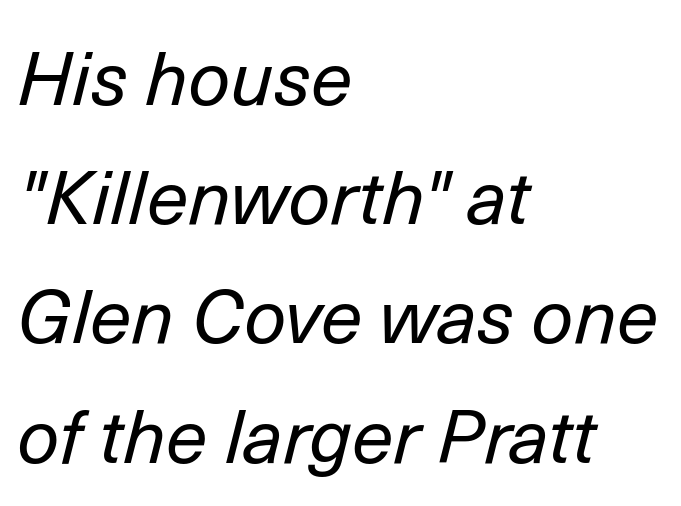
{"italic": "yes", "lean": "right", "slant_degrees": 14, "bold": "no", "weight": "regular", "width": "normal", "stroke_contrast": "low", "x_height": "medium", "monospaced": "no", "underline": "no", "align": "left", "line_spacing": "normal", "line_spacing_ratio": 1.59, "letter_spacing": "normal", "letter_spacing_em": 0.0, "glyph_px": 75}
